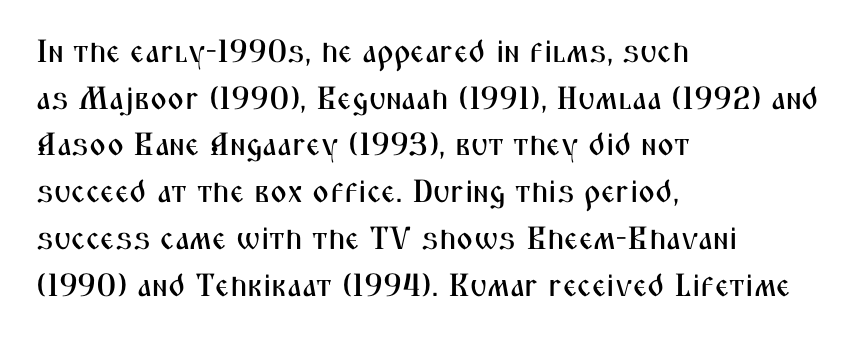
The image shows 32 px condensed sans-serif type, upright; set left-aligned, normal line spacing (1.46x), normal letter spacing, not underlined; medium stroke contrast and a medium x-height.
